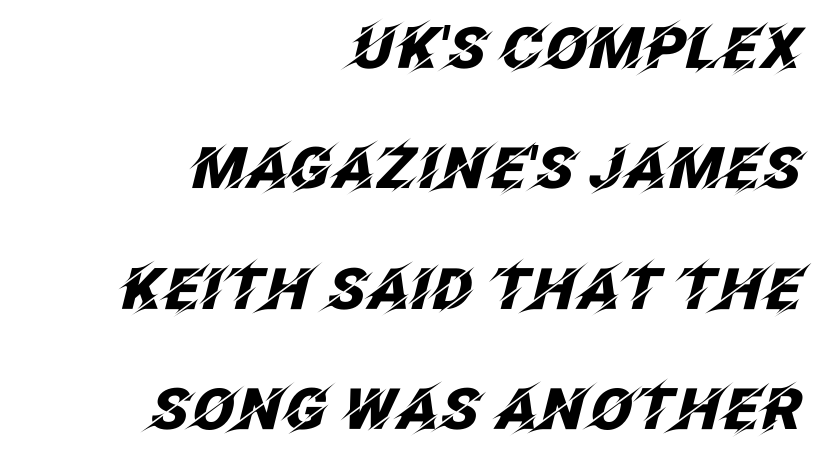
{"italic": "yes", "lean": "right", "slant_degrees": 12, "bold": "yes", "weight": "heavy", "width": "normal", "stroke_contrast": "low", "x_height": "large", "monospaced": "no", "underline": "no", "align": "right", "line_spacing": "loose", "line_spacing_ratio": 2.11, "letter_spacing": "normal", "letter_spacing_em": 0.0, "glyph_px": 57}
